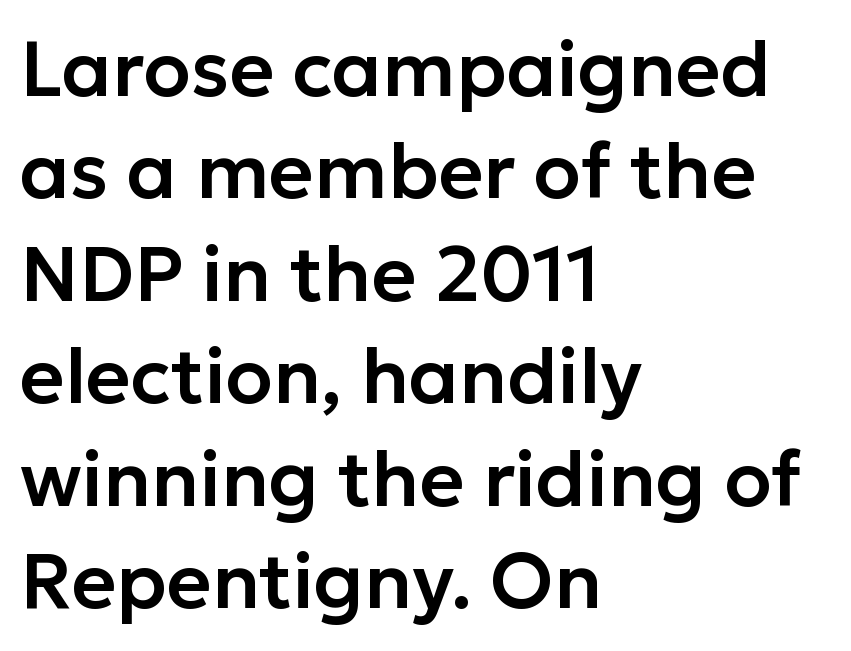
This rendering features lettering with no underline. Is there any slant? The stems are plumb. These lines are rendered in a variable-pitch font. The compositor pushed each line to the left boundary. This sample uses a sans-serif face.
